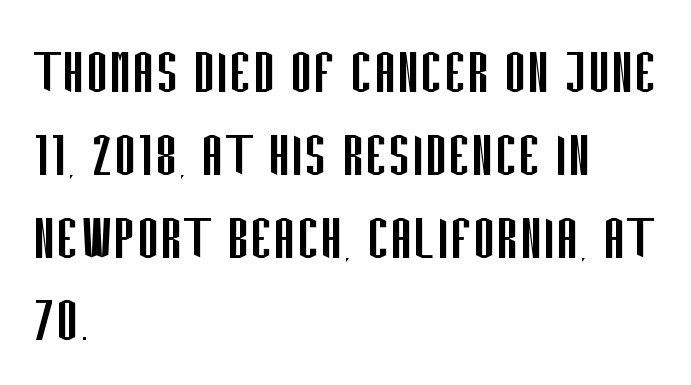
The image shows 69 px regular-weight, condensed sans-serif type, upright; set left-aligned, line spacing 1.2x, normal letter spacing, not underlined; low stroke contrast and a large x-height.
